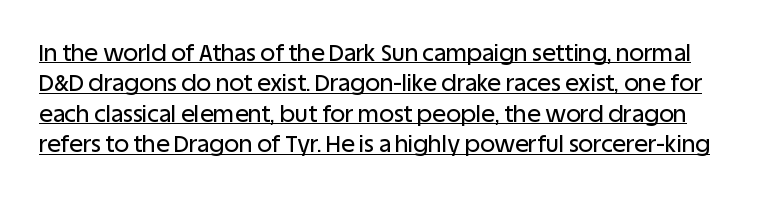
Q: Is the text italic (slanted)? A: No, it is upright.
Q: Is the text underlined? A: Yes.
Q: Is the spacing between letters normal or unusually wide? A: Normal.
Q: Is the spacing between lines tight, normal or loose? A: Normal.
